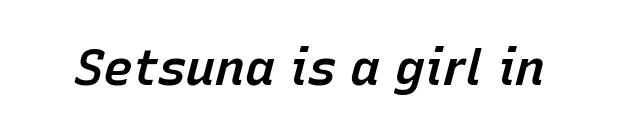
The image shows 50 px semibold type, italic (leaning right); set normal letter spacing, not underlined; low stroke contrast and a medium x-height.
